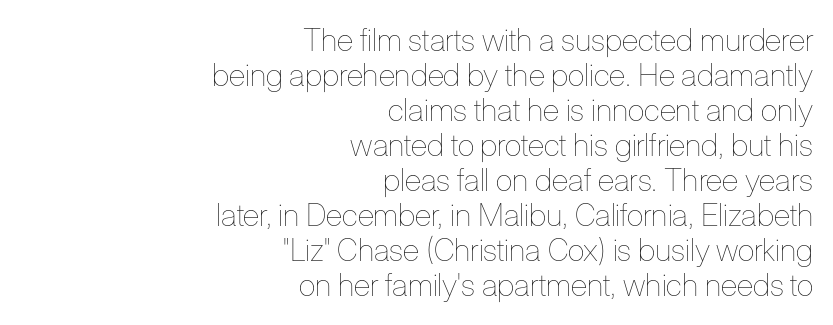
{"italic": "no", "bold": "no", "weight": "thin", "width": "condensed", "stroke_contrast": "low", "x_height": "medium", "monospaced": "no", "underline": "no", "align": "right", "line_spacing": "tight", "line_spacing_ratio": 1.13, "letter_spacing": "normal", "letter_spacing_em": 0.0, "glyph_px": 31}
